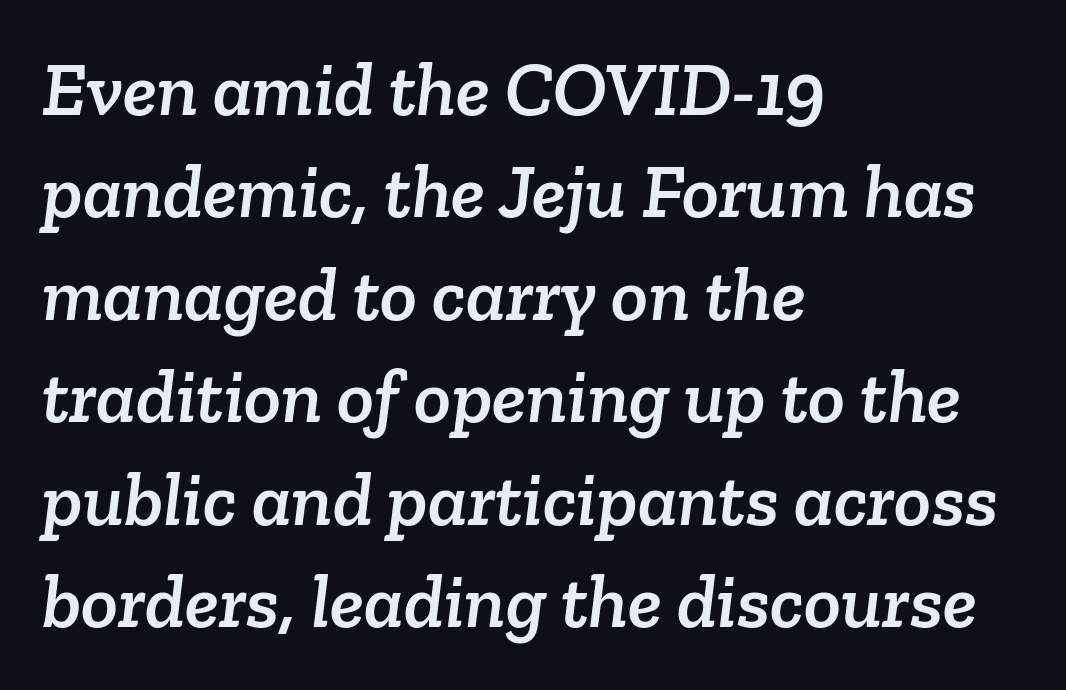
The image shows 77 px serif type; set left-aligned, normal line spacing (1.33x), normal letter spacing, not underlined; low stroke contrast and a medium x-height.
